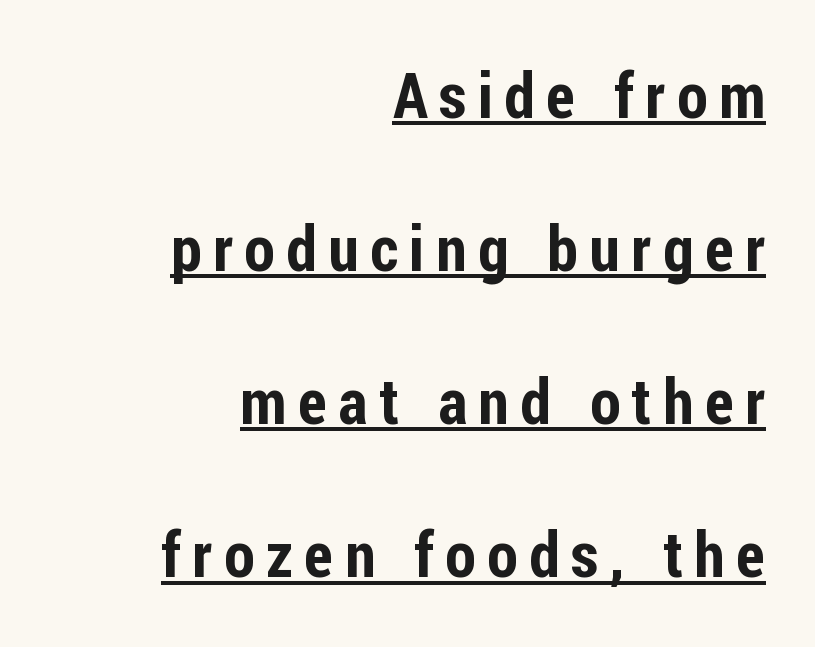
{"serif": "no", "italic": "no", "width": "condensed", "stroke_contrast": "low", "x_height": "medium", "monospaced": "no", "underline": "yes", "align": "right", "line_spacing": "loose", "line_spacing_ratio": 2.43, "glyph_px": 63}
